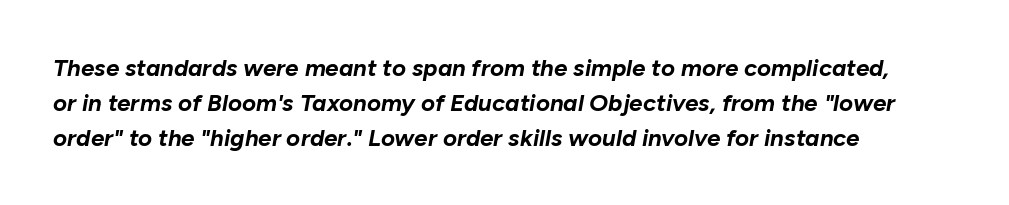
Q: Is the text bold? A: Yes.
Q: Is the text italic (slanted)? A: Yes, it leans right by about 10 degrees.
Q: Is the text underlined? A: No.
Q: How is the paragraph aligned? A: Left-aligned.
Q: Is the spacing between letters normal or unusually wide? A: Normal.
Q: Is the spacing between lines tight, normal or loose? A: Normal.
